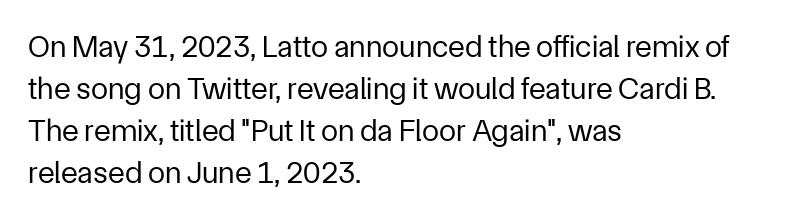
The image shows 31 px regular-weight sans-serif type, upright; set left-aligned, normal line spacing (1.35x), normal letter spacing, not underlined; low stroke contrast and a medium x-height.
